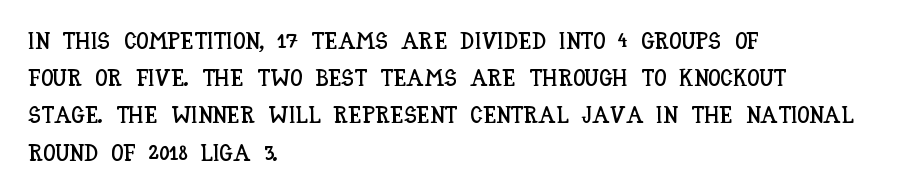
{"italic": "no", "underline": "no", "align": "left", "line_spacing": "normal", "line_spacing_ratio": 1.55, "letter_spacing": "normal", "letter_spacing_em": 0.0, "glyph_px": 24}
